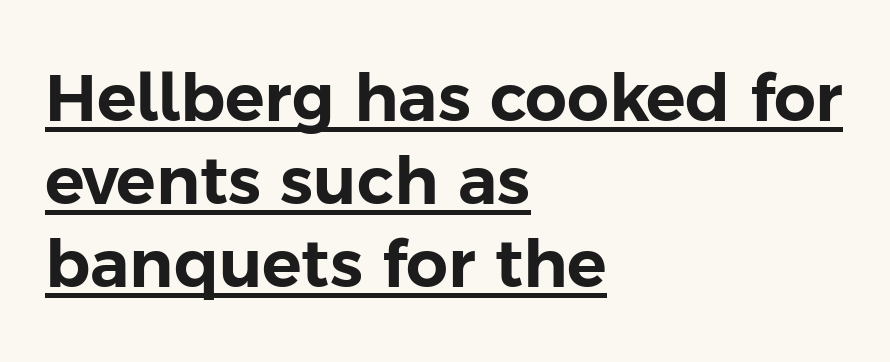
{"serif": "no", "italic": "no", "width": "normal", "stroke_contrast": "low", "x_height": "medium", "monospaced": "no", "underline": "yes", "align": "left", "line_spacing": "normal", "line_spacing_ratio": 1.26, "letter_spacing": "normal", "letter_spacing_em": 0.0, "glyph_px": 66}
